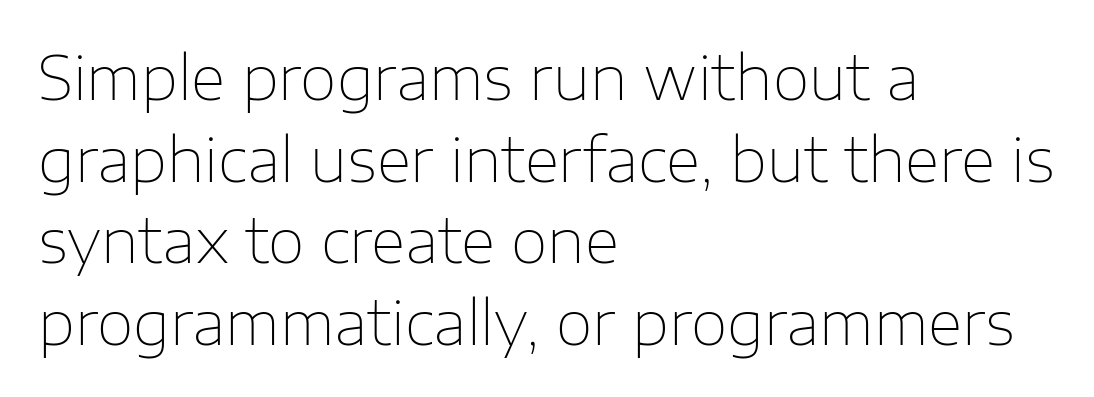
{"serif": "no", "italic": "no", "bold": "no", "weight": "thin", "width": "normal", "stroke_contrast": "low", "x_height": "medium", "monospaced": "no", "underline": "no", "align": "left", "line_spacing": "normal", "line_spacing_ratio": 1.36, "letter_spacing": "normal", "letter_spacing_em": 0.0, "glyph_px": 60}
